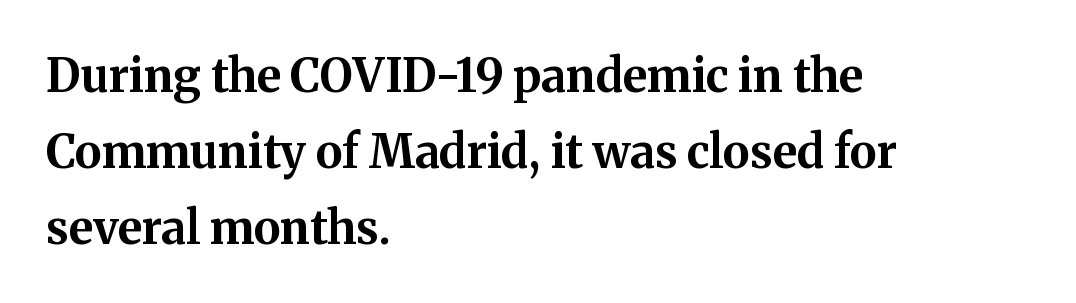
The image shows 46 px bold serif type, upright; set left-aligned, normal line spacing (1.65x), normal letter spacing, not underlined; medium stroke contrast and a medium x-height.
